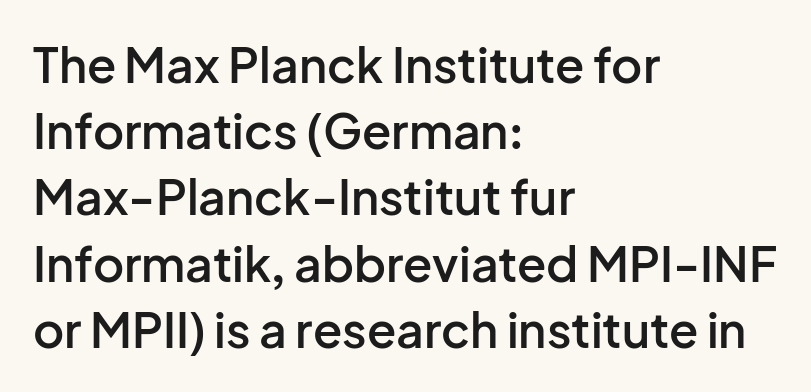
Which margin do the lines hug? The left one — the right edge is uneven. What's the leading like? Ordinary, nothing unusual. Vertical strokes here are truly vertical. Students, note that the glyphs here touch the page at normal intervals. Descenders hang freely into open space.
